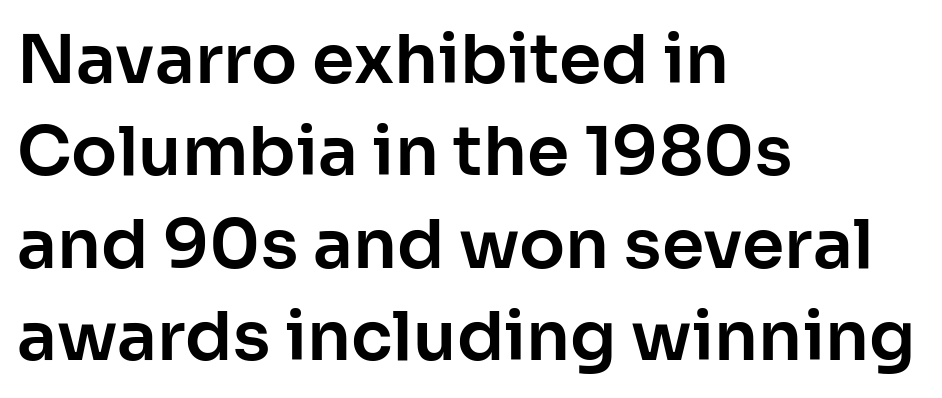
{"serif": "no", "italic": "no", "width": "normal", "stroke_contrast": "low", "x_height": "medium", "monospaced": "no", "underline": "no", "align": "left", "line_spacing": "normal", "line_spacing_ratio": 1.36, "letter_spacing": "normal", "letter_spacing_em": 0.0, "glyph_px": 68}
